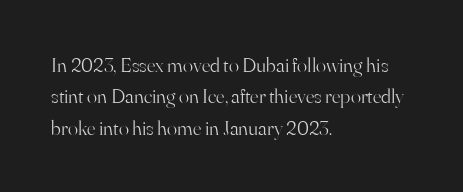
Q: Is the text bold? A: No.
Q: Is the text italic (slanted)? A: No, it is upright.
Q: Is the text underlined? A: No.
Q: How is the paragraph aligned? A: Left-aligned.
Q: Is the spacing between letters normal or unusually wide? A: Normal.
Q: Is the spacing between lines tight, normal or loose? A: Normal.
